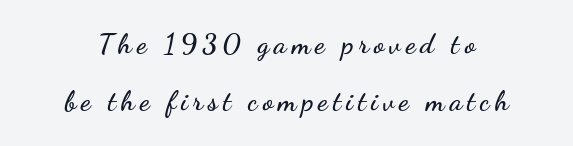
Q: Is the text italic (slanted)? A: Yes.
Q: Is the typeface a serif or a sans-serif typeface? A: Sans-serif.
Q: Is the text underlined? A: No.
Q: Is the spacing between lines tight, normal or loose? A: Loose.
Q: Width (condensed, normal, or wide)? A: Wide.
Q: Stroke contrast? A: Low.
Q: x-height? A: Small.
Q: Monospaced? A: No.
